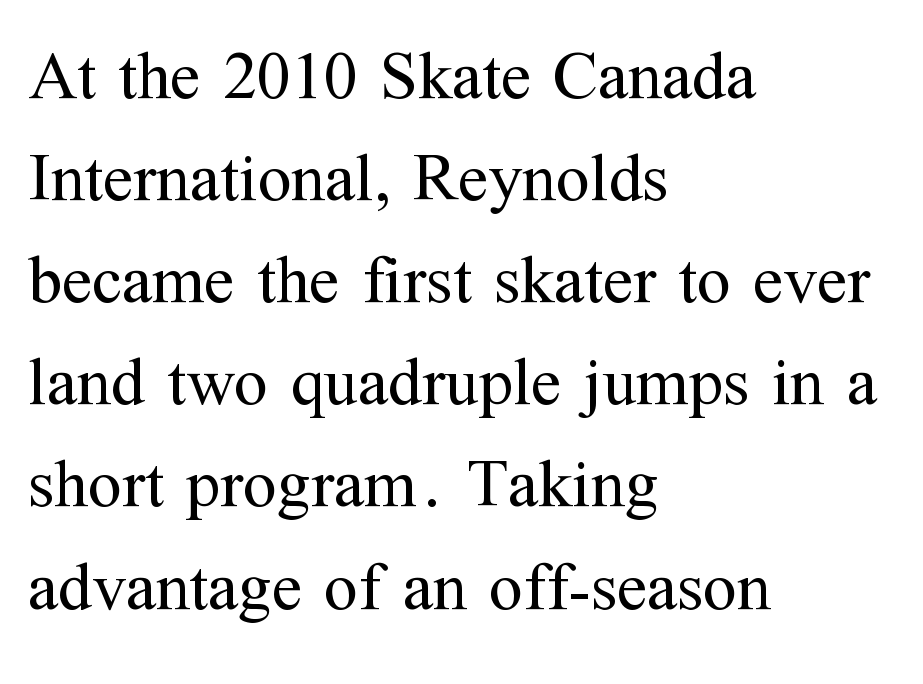
The image shows 69 px regular-weight serif type, upright; set left-aligned, normal line spacing (1.48x), normal letter spacing, not underlined; medium stroke contrast and a medium x-height.
